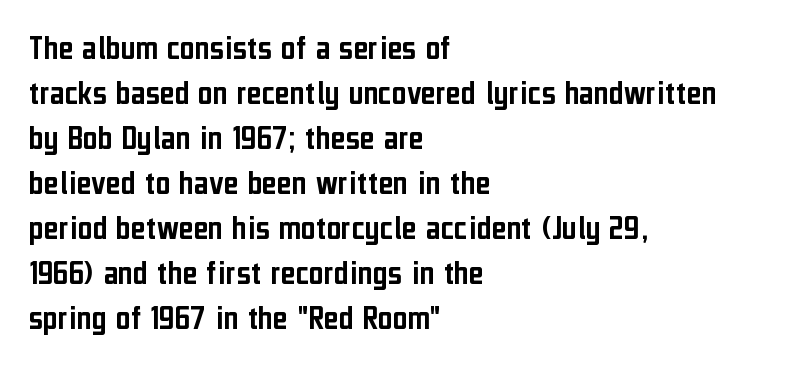
{"serif": "no", "italic": "no", "width": "condensed", "stroke_contrast": "low", "x_height": "medium", "monospaced": "no", "underline": "no", "align": "left", "line_spacing": "normal", "line_spacing_ratio": 1.25, "letter_spacing": "normal", "letter_spacing_em": 0.0, "glyph_px": 36}
